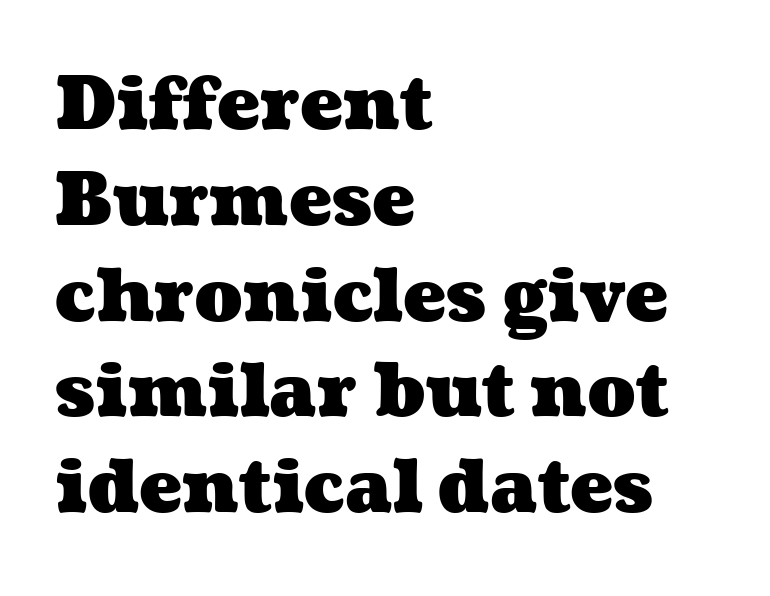
Q: Is the text bold? A: Yes.
Q: Is the text underlined? A: No.
Q: How is the paragraph aligned? A: Left-aligned.
Q: Is the spacing between letters normal or unusually wide? A: Normal.
Q: Is the spacing between lines tight, normal or loose? A: Normal.
Q: Width (condensed, normal, or wide)? A: Wide.
Q: Stroke contrast? A: Medium.
Q: x-height? A: Medium.
Q: Monospaced? A: No.
